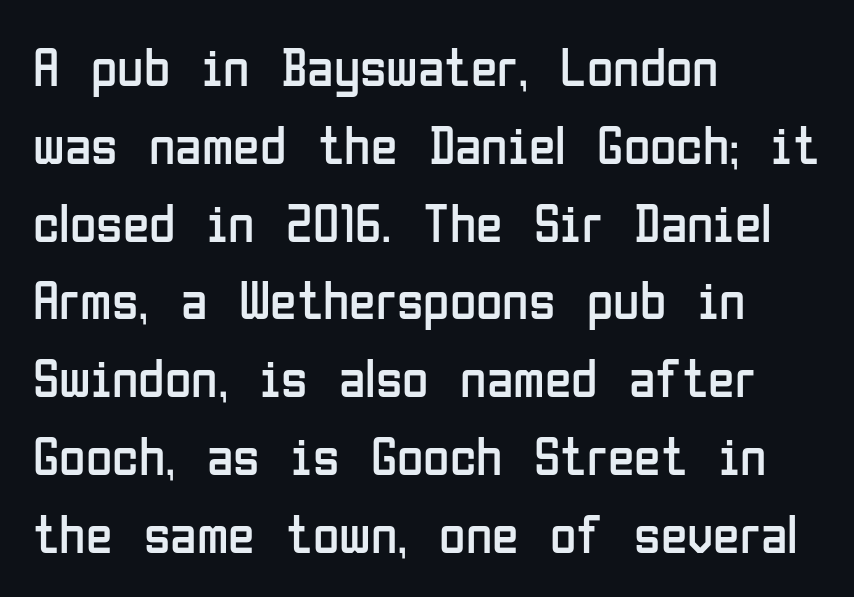
The image shows 54 px regular-weight, condensed sans-serif type, upright; set left-aligned, normal line spacing (1.44x), normal letter spacing, not underlined; low stroke contrast and a medium x-height.
